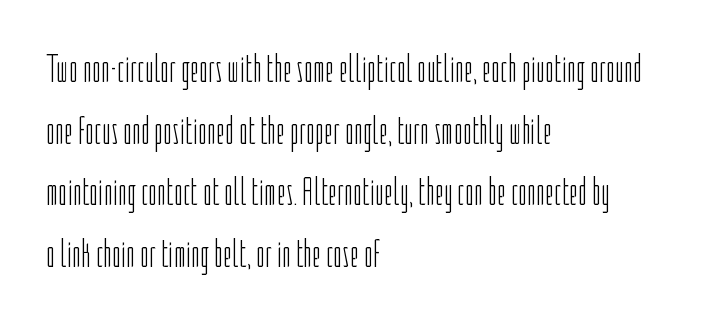
Leftover space on each line is placed entirely after the last word. The specimen omits any rule beneath the text block's lines. Line spacing here is normal. No italicization has been applied; the sample stays upright. The letterforms sit shoulder to shoulder at normal distance. Character widths vary here, with narrow letters taking less room than wide ones.
